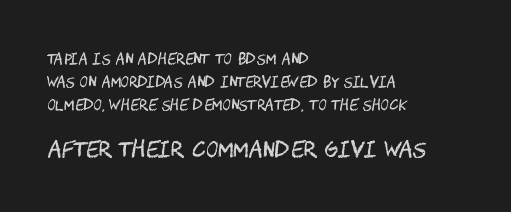
The typesetter chose a ragged-right arrangement here. The face used here appears at its bigger size in the lower chunk. The letters stand upright; this is a roman face. The horizontal fit of the characters is conventional and even. The weight would be labelled regular, book, light, or lighter still.
